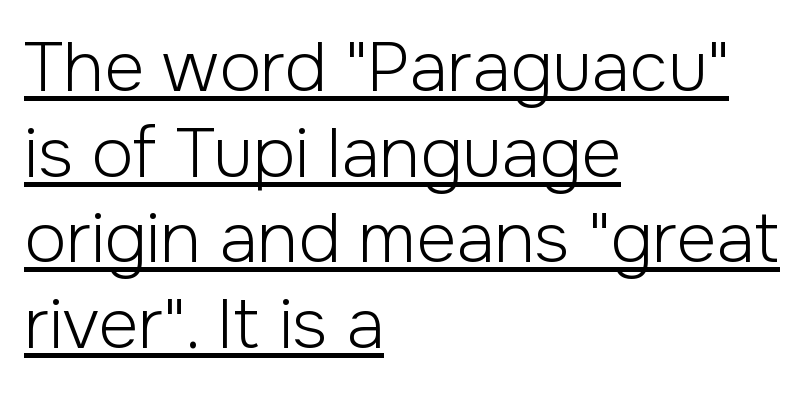
Q: Is the text bold? A: No.
Q: Is the text italic (slanted)? A: No, it is upright.
Q: Is the typeface a serif or a sans-serif typeface? A: Sans-serif.
Q: Is the text underlined? A: Yes.
Q: How is the paragraph aligned? A: Left-aligned.
Q: Is the spacing between letters normal or unusually wide? A: Normal.
Q: Width (condensed, normal, or wide)? A: Normal.
Q: Stroke contrast? A: Low.
Q: x-height? A: Medium.
Q: Monospaced? A: No.
